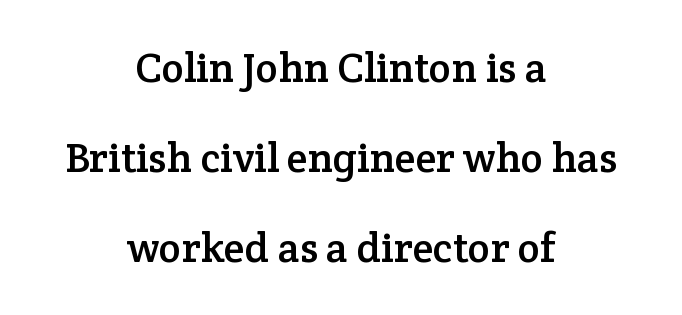
The image shows 42 px serif type, upright; set centered, loose line spacing (2.14x), normal letter spacing, not underlined; low stroke contrast and a medium x-height.
